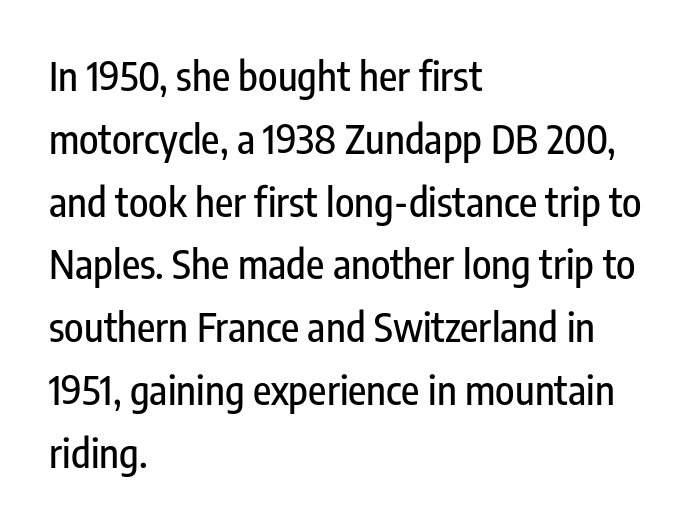
{"serif": "no", "italic": "no", "width": "condensed", "stroke_contrast": "low", "x_height": "medium", "monospaced": "no", "underline": "no", "align": "left", "line_spacing": "normal", "line_spacing_ratio": 1.57, "letter_spacing": "normal", "letter_spacing_em": 0.0, "glyph_px": 40}
